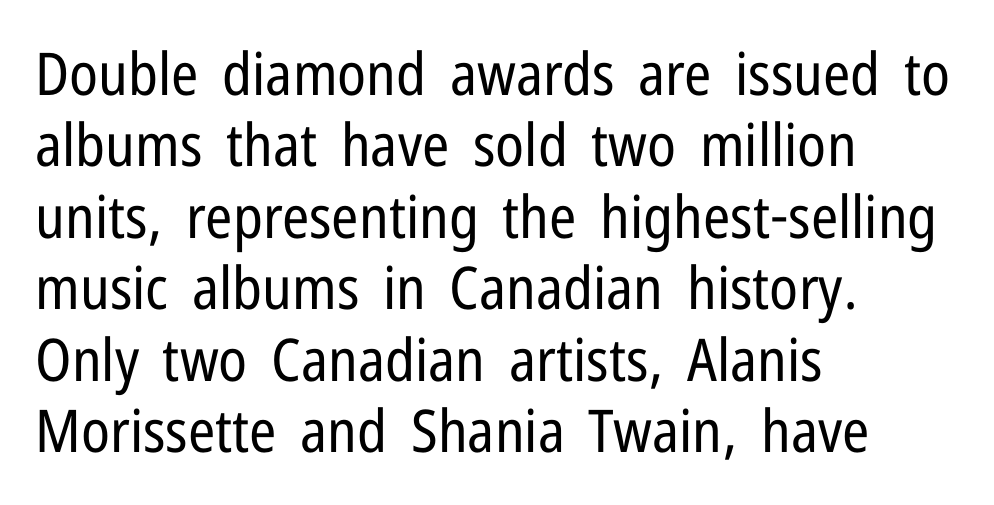
The image shows 59 px regular-weight, condensed sans-serif type, upright; set left-aligned, line spacing 1.21x, normal letter spacing, not underlined; low stroke contrast and a medium x-height.
